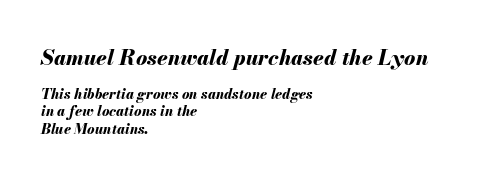
Q: Is the text bold? A: Yes.
Q: Is the text italic (slanted)? A: Yes, it leans right by about 13 degrees.
Q: Is the text underlined? A: No.
Q: How is the paragraph aligned? A: Left-aligned.
Q: Is the spacing between letters normal or unusually wide? A: Normal.
Q: Which block of text is set in a larger size, the first (top) or the second (bottom)? A: The first (top) one.
